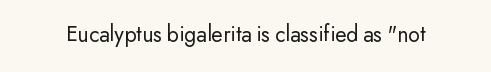
{"italic": "no", "bold": "no", "underline": "no", "letter_spacing": "normal", "letter_spacing_em": 0.0, "glyph_px": 23}
